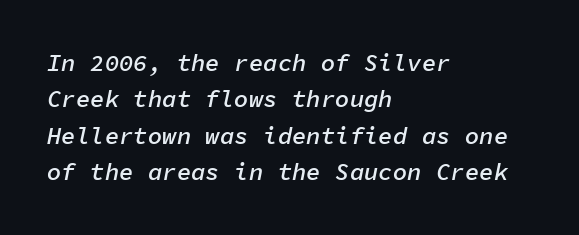
Does the leading feel generous? No, just average. The passage shown has conventional tracking throughout. Underline: absent. The setting favours the left margin, as ordinary paragraphs usually do. I'd describe the lettering as semibold — firm but not a full bold. An italicized treatment has been applied to the whole sample.
